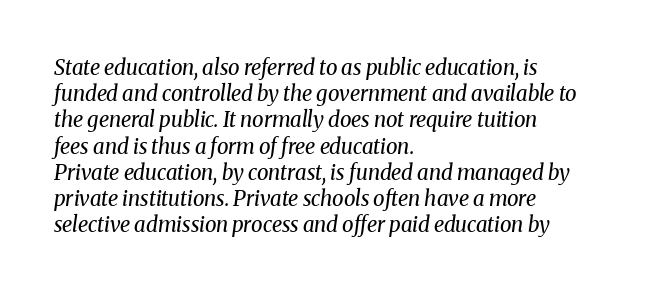
Q: Is the text bold? A: No.
Q: Is the text italic (slanted)? A: Yes, it leans right by about 8 degrees.
Q: Is the text underlined? A: No.
Q: How is the paragraph aligned? A: Left-aligned.
Q: Is the spacing between letters normal or unusually wide? A: Normal.
Q: Is the spacing between lines tight, normal or loose? A: Normal.
